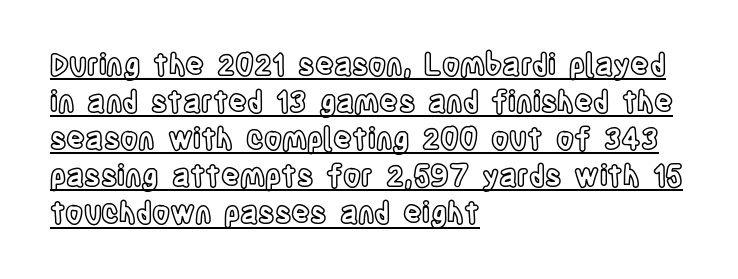
Nope, not italic — everything's standing straight. Short and long lines alike share a common starting point at left. The lettering is marked with a stroke running underneath it. The line texture is even and compact thanks to regular tracking. How would I describe the line gaps? Plain and ordinary.
